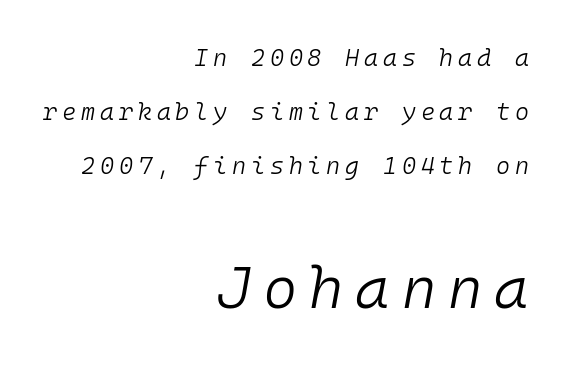
No extra ink here — the face is not bold. Check the space under the baseline: it is left empty. Compared with typical body copy, the letter spacing here is much looser. Do the characters align in a grid? Yes, the font is monospaced.
